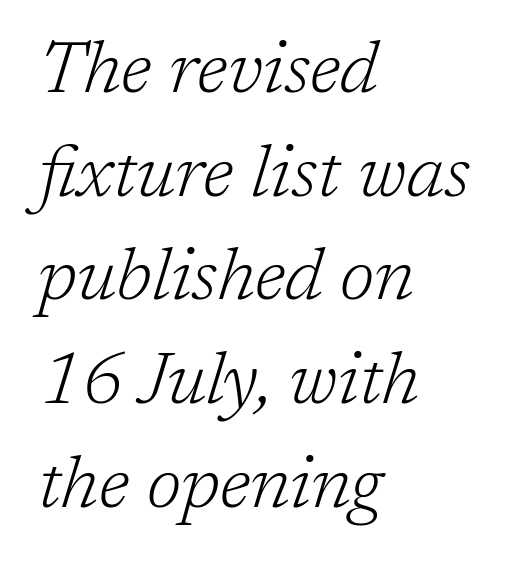
{"serif": "yes", "italic": "yes", "lean": "right", "slant_degrees": 17, "bold": "no", "weight": "light", "width": "normal", "stroke_contrast": "low", "x_height": "medium", "monospaced": "no", "underline": "no", "align": "left", "line_spacing": "normal", "line_spacing_ratio": 1.42, "letter_spacing": "normal", "letter_spacing_em": 0.0, "glyph_px": 73}
